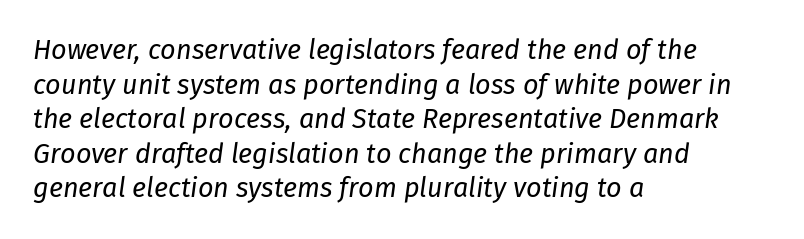
{"italic": "yes", "lean": "right", "slant_degrees": 8, "bold": "no", "underline": "no", "align": "left", "line_spacing": "normal", "line_spacing_ratio": 1.28, "letter_spacing": "normal", "letter_spacing_em": 0.0, "glyph_px": 27}
